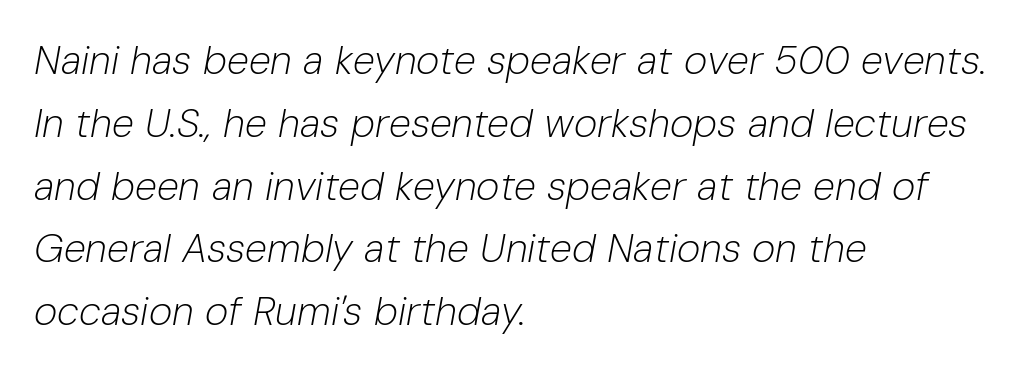
The image shows 40 px light type, italic (leaning right); set left-aligned, normal line spacing (1.57x), normal letter spacing, not underlined; low stroke contrast and a medium x-height.
